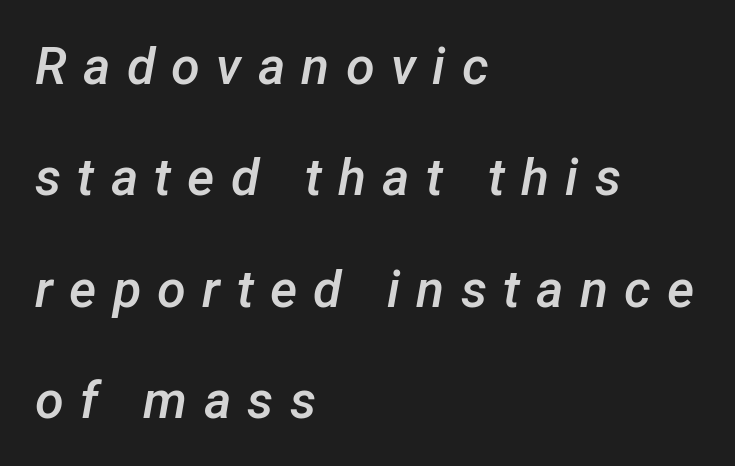
Q: Is the text bold? A: Semi-bold.
Q: Is the text italic (slanted)? A: Yes, it leans right by about 12 degrees.
Q: Is the text underlined? A: No.
Q: How is the paragraph aligned? A: Left-aligned.
Q: Is the spacing between letters normal or unusually wide? A: Unusually wide.
Q: Is the spacing between lines tight, normal or loose? A: Loose.
Q: Width (condensed, normal, or wide)? A: Normal.
Q: Stroke contrast? A: Low.
Q: x-height? A: Medium.
Q: Monospaced? A: No.
